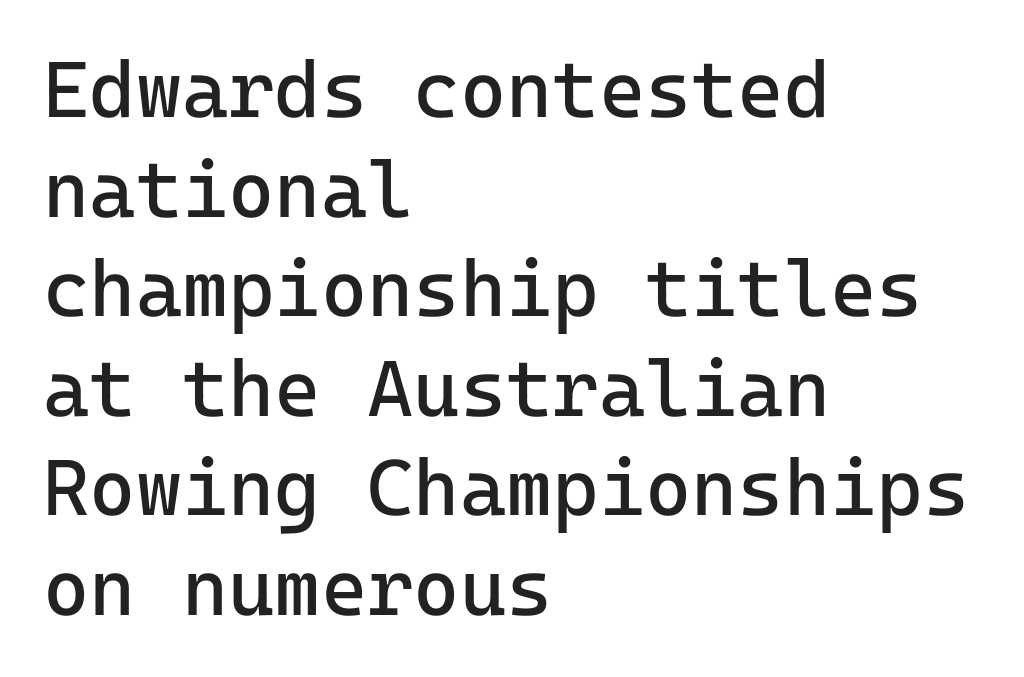
{"serif": "no", "italic": "no", "bold": "no", "weight": "regular", "width": "normal", "stroke_contrast": "low", "x_height": "medium", "monospaced": "yes", "underline": "no", "align": "left", "line_spacing": "normal", "line_spacing_ratio": 1.26, "letter_spacing": "normal", "letter_spacing_em": 0.0, "glyph_px": 79}
